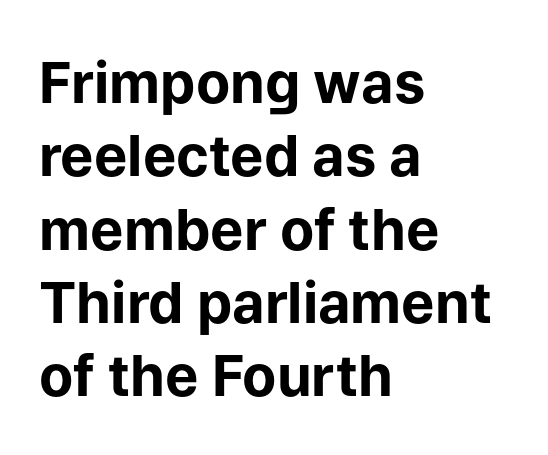
Q: Is the text bold? A: Yes.
Q: Is the text italic (slanted)? A: No, it is upright.
Q: Is the typeface a serif or a sans-serif typeface? A: Sans-serif.
Q: Is the text underlined? A: No.
Q: How is the paragraph aligned? A: Left-aligned.
Q: Is the spacing between letters normal or unusually wide? A: Normal.
Q: Is the spacing between lines tight, normal or loose? A: Normal.
Q: Width (condensed, normal, or wide)? A: Normal.
Q: Stroke contrast? A: Low.
Q: x-height? A: Medium.
Q: Monospaced? A: No.
